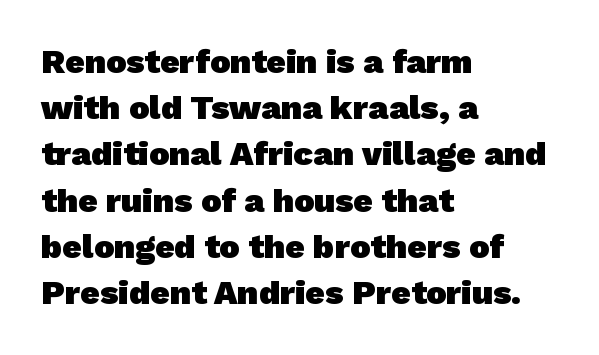
{"serif": "no", "bold": "yes", "weight": "heavy", "width": "normal", "stroke_contrast": "low", "x_height": "medium", "monospaced": "no", "underline": "no", "align": "left", "line_spacing": "normal", "line_spacing_ratio": 1.36, "letter_spacing": "normal", "letter_spacing_em": 0.0, "glyph_px": 34}
